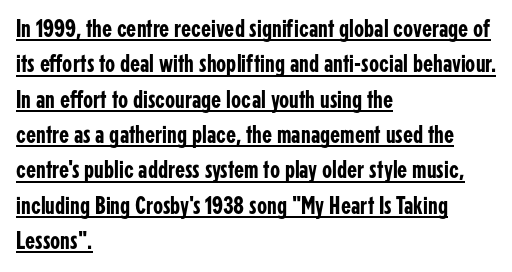
The image shows 26 px text type, upright; set left-aligned, normal line spacing (1.36x), normal letter spacing, underlined.
